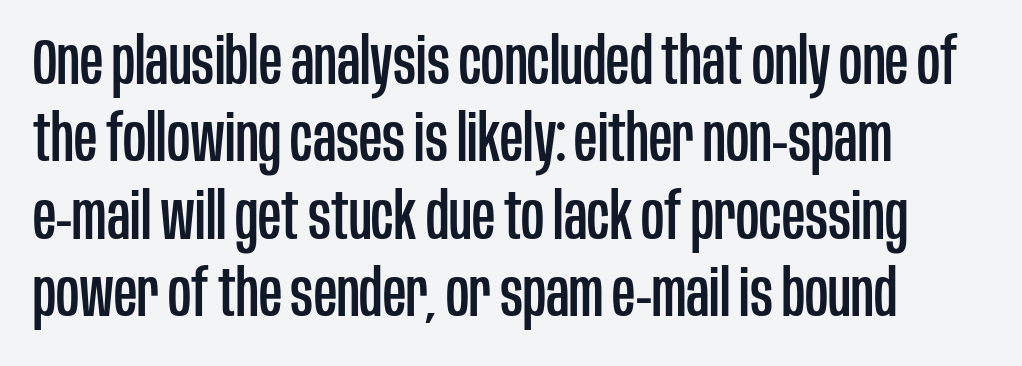
The glyphs in this specimen are sans serif. Descender tails drop into unmarked territory. This sample uses an upright cut, with every glyph sitting square on the baseline. Think of a printed novel: that variable character pitch is what you see here. The setting favours the left margin, as ordinary paragraphs usually do.
